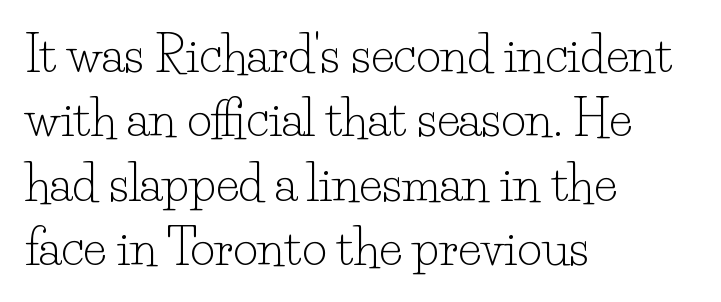
Typeset ragged right — the left edge is the straight one. On a weight scale, this lands at 450 or below. The rendering uses natural spacing where letterforms have individual widths. A typesetter would call this zero additional tracking. It's the straight-up-and-down kind of type. Unmarked baselines from the first word to the last.
